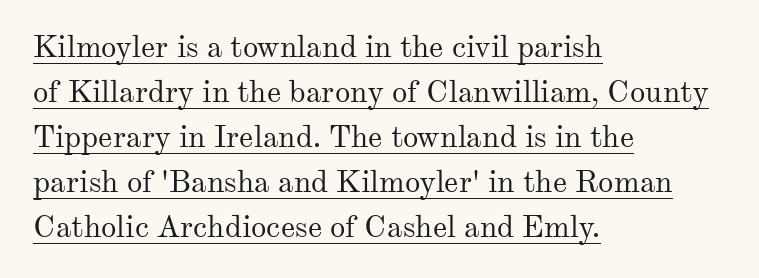
Successive baselines arrive at the customary interval. You can see a thin bar hugging the bottom of the glyphs. Looks like regular typesetting: each glyph gets only the width it needs. This is roman type, the default non-slanted kind. Yep, those are serifs on the letters.
